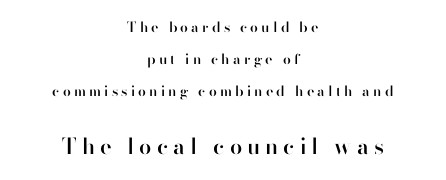
The image shows 22 px text type, upright; set centered, loose line spacing (2.28x), unusually wide letter spacing (+0.23 em), not underlined; the second (bottom) block is 1.57x larger.
